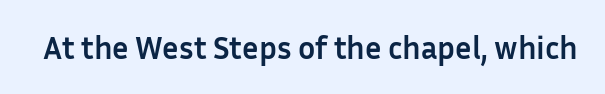
Q: Is the text bold? A: Yes.
Q: Is the text italic (slanted)? A: No, it is upright.
Q: Is the typeface a serif or a sans-serif typeface? A: Sans-serif.
Q: Is the text underlined? A: No.
Q: Is the spacing between letters normal or unusually wide? A: Normal.
Q: Width (condensed, normal, or wide)? A: Normal.
Q: Stroke contrast? A: Low.
Q: x-height? A: Medium.
Q: Monospaced? A: No.
